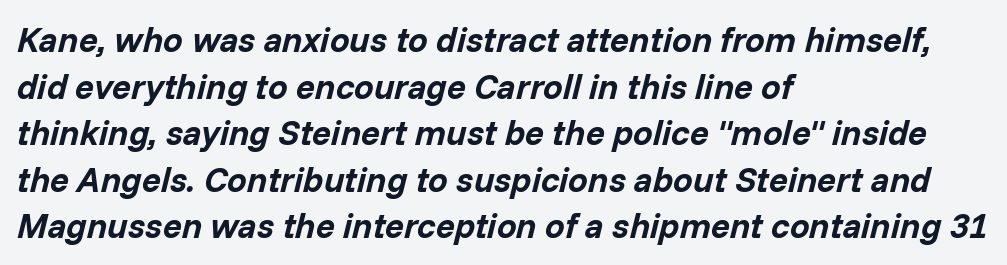
The image shows 35 px bold type, italic (leaning right); set left-aligned, normal line spacing (1.33x), normal letter spacing, not underlined; low stroke contrast and a medium x-height.
